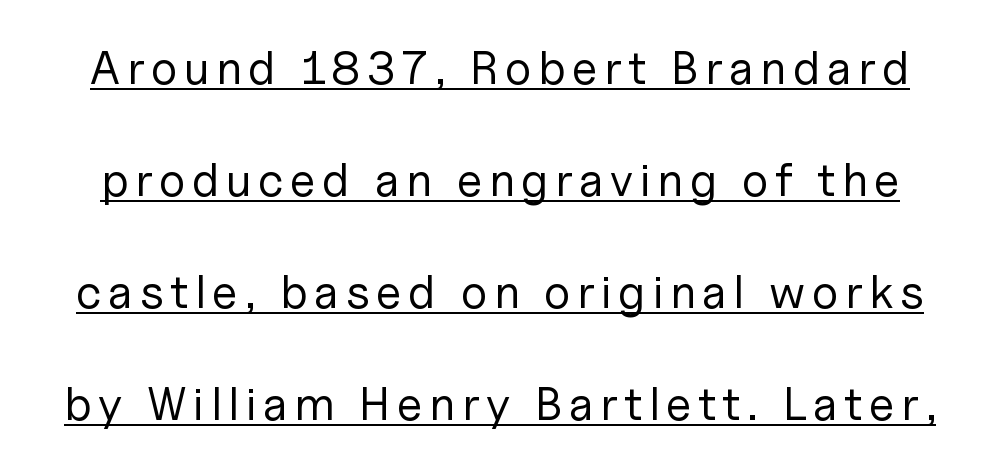
{"serif": "no", "italic": "no", "bold": "no", "weight": "regular", "width": "normal", "stroke_contrast": "low", "x_height": "medium", "monospaced": "no", "underline": "yes", "line_spacing": "loose", "line_spacing_ratio": 2.38, "glyph_px": 47}
